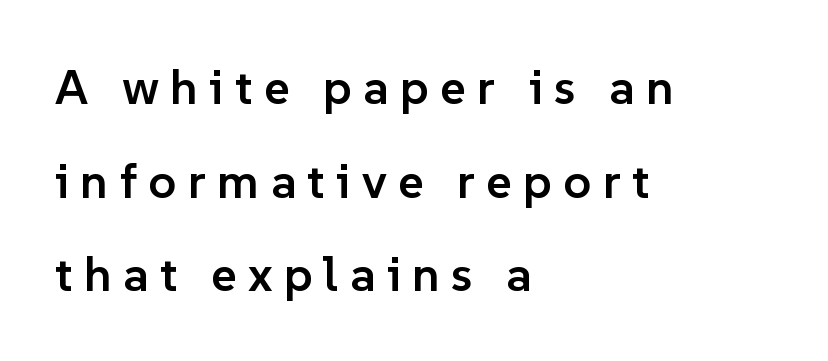
{"serif": "no", "italic": "no", "bold": "semi", "weight": "semibold", "width": "normal", "stroke_contrast": "low", "x_height": "medium", "monospaced": "no", "underline": "no", "align": "left", "line_spacing": "loose", "line_spacing_ratio": 1.91, "letter_spacing": "wide", "letter_spacing_em": 0.23, "glyph_px": 49}
